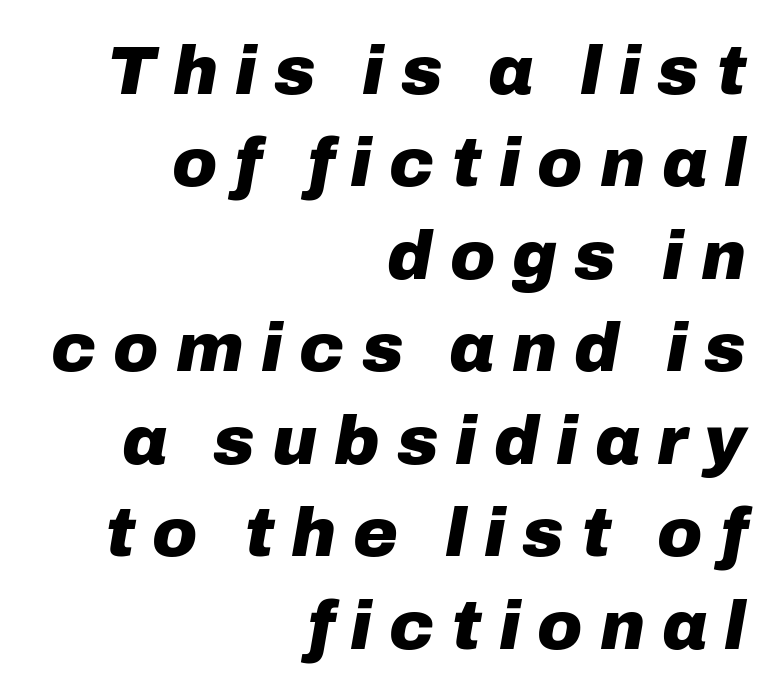
Letter spacing: wide. The font is running at its bold setting. Descender tails drop into unmarked territory. Note the varied advance widths — an 'i' is clearly narrower than an 'm'. Vertically, the passage feels balanced, rows spaced as you'd expect.
